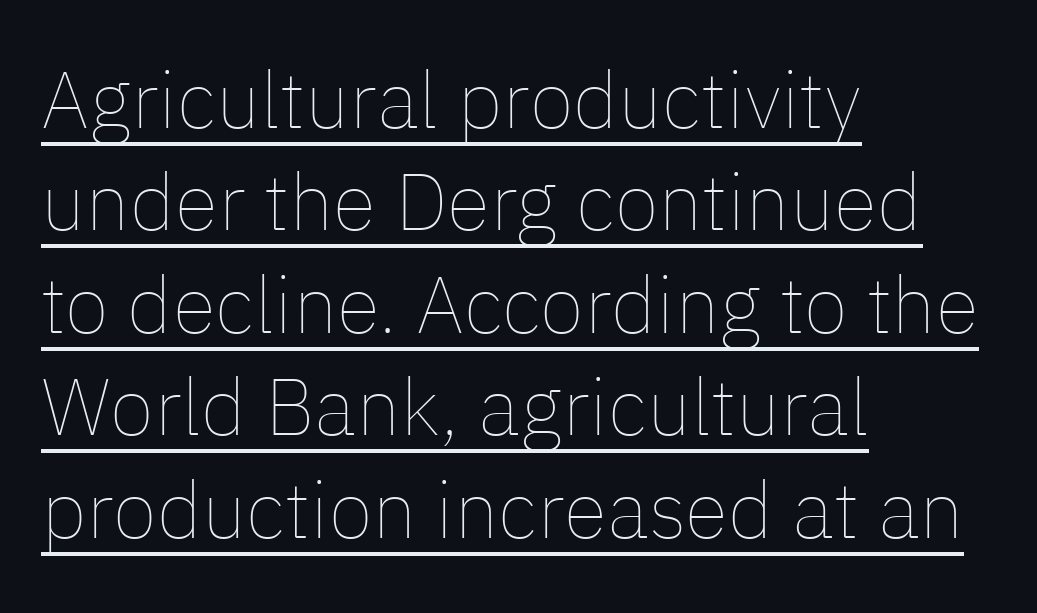
{"italic": "no", "bold": "no", "weight": "thin", "width": "normal", "stroke_contrast": "low", "x_height": "medium", "monospaced": "no", "underline": "yes", "align": "left", "line_spacing": "normal", "line_spacing_ratio": 1.28, "letter_spacing": "normal", "letter_spacing_em": 0.0, "glyph_px": 80}
